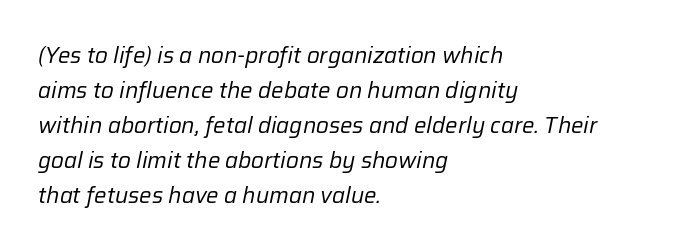
The image shows 22 px text type, italic (leaning right); set left-aligned, normal line spacing (1.59x), normal letter spacing, not underlined.
